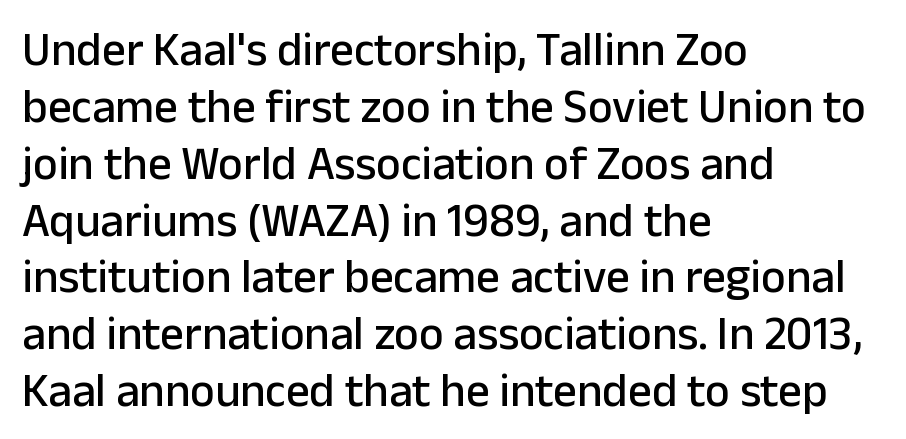
Q: Is the text italic (slanted)? A: No, it is upright.
Q: Is the typeface a serif or a sans-serif typeface? A: Sans-serif.
Q: Is the text underlined? A: No.
Q: How is the paragraph aligned? A: Left-aligned.
Q: Is the spacing between letters normal or unusually wide? A: Normal.
Q: Width (condensed, normal, or wide)? A: Normal.
Q: Stroke contrast? A: Low.
Q: x-height? A: Medium.
Q: Monospaced? A: No.
